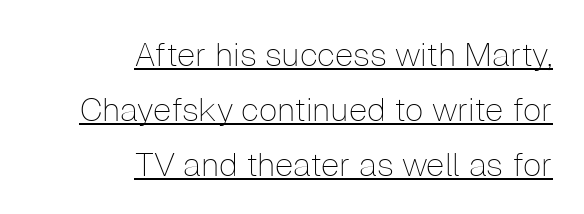
Unlike italic type, these characters show no tilt at all. Notice how descenders clear the ascenders below comfortably — that's standard leading. These lines keep a tight, regular rhythm from letter to letter. Examine the stroke ends and you'll find no serifs.
